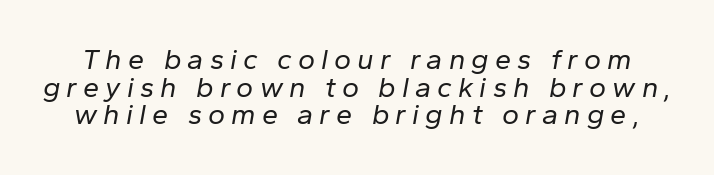
Q: Is the text bold? A: No.
Q: Is the text italic (slanted)? A: Yes, it leans right by about 10 degrees.
Q: Is the text underlined? A: No.
Q: Is the spacing between letters normal or unusually wide? A: Unusually wide.
Q: Is the spacing between lines tight, normal or loose? A: Tight.
Q: Width (condensed, normal, or wide)? A: Normal.
Q: Stroke contrast? A: Low.
Q: x-height? A: Medium.
Q: Monospaced? A: No.
